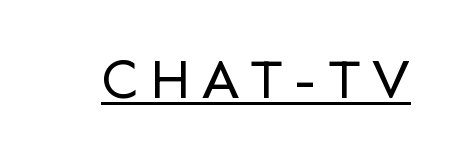
The image shows 56 px regular-weight sans-serif type, upright; set underlined; low stroke contrast and a medium x-height.
